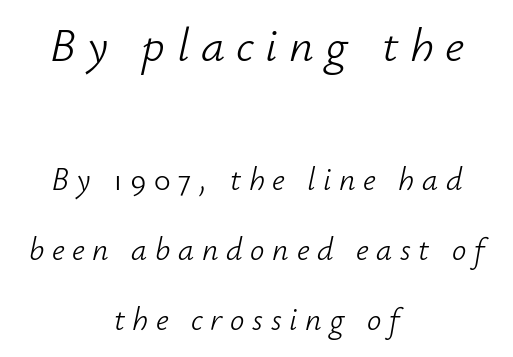
{"italic": "yes", "lean": "right", "slant_degrees": 12, "bold": "no", "weight": "light", "width": "normal", "stroke_contrast": "low", "x_height": "small", "monospaced": "no", "underline": "no", "align": "center", "line_spacing": "loose", "line_spacing_ratio": 2.18, "letter_spacing": "wide", "letter_spacing_em": 0.24, "larger_block": "first", "size_ratio": 1.5, "glyph_px": 48}
